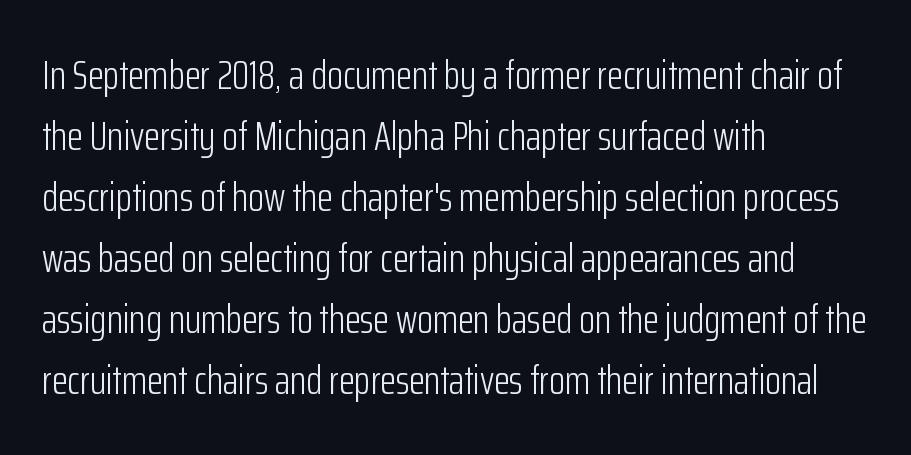
Q: Is the text bold? A: No.
Q: Is the text italic (slanted)? A: No, it is upright.
Q: Is the typeface a serif or a sans-serif typeface? A: Sans-serif.
Q: Is the text underlined? A: No.
Q: How is the paragraph aligned? A: Left-aligned.
Q: Is the spacing between letters normal or unusually wide? A: Normal.
Q: Is the spacing between lines tight, normal or loose? A: Normal.
Q: Width (condensed, normal, or wide)? A: Condensed.
Q: Stroke contrast? A: Low.
Q: x-height? A: Medium.
Q: Monospaced? A: No.
